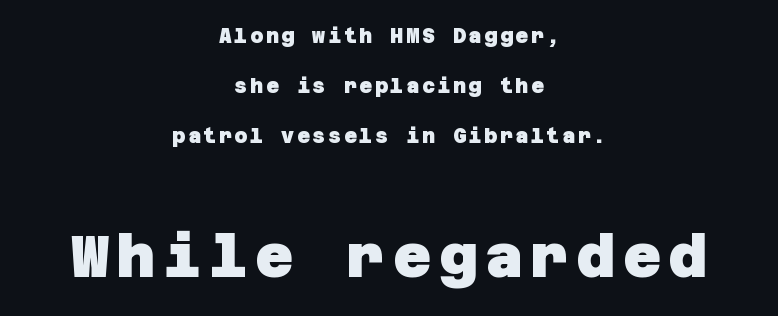
The rendering uses a bold face; every stroke is thick and dark. Look at the glyph heights: the lower group is clearly the bigger setting. Vertically, the passage feels expansive, rows floating well apart. The lines are quadded center. No word sits above an underline. Type style note: lacks serifs.
